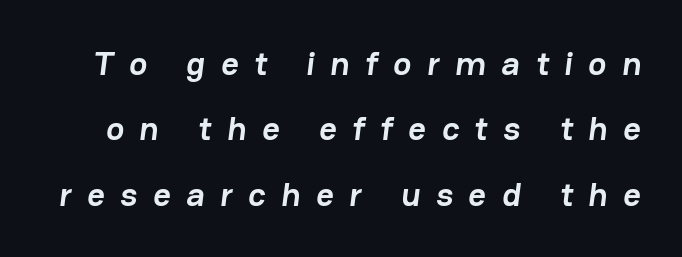
Do the characters align in a grid? No, the font is proportional. The words here are not underlined. Leading: increased. Words appear elongated and porous because spacing is wide. Chunky letters — that's bold for sure. Are there feet on the stems? There aren't — it's a sans.
